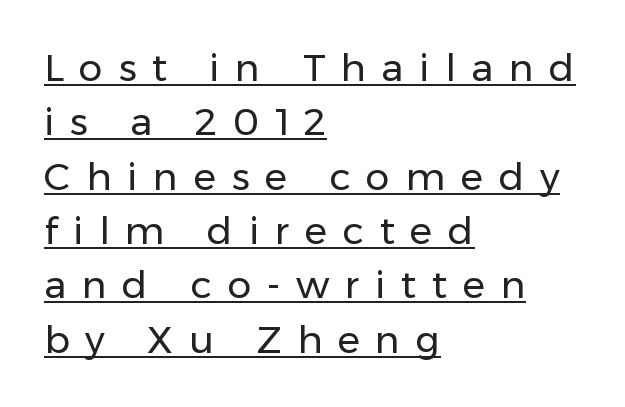
The image shows 38 px regular-weight sans-serif type, upright; set left-aligned, normal line spacing (1.43x), unusually wide letter spacing (+0.41 em), underlined; low stroke contrast and a medium x-height.
